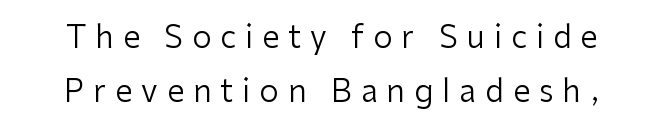
The image shows 31 px regular-weight sans-serif type, upright; set centered, line spacing 1.73x, unusually wide letter spacing (+0.29 em), not underlined; low stroke contrast and a medium x-height.
